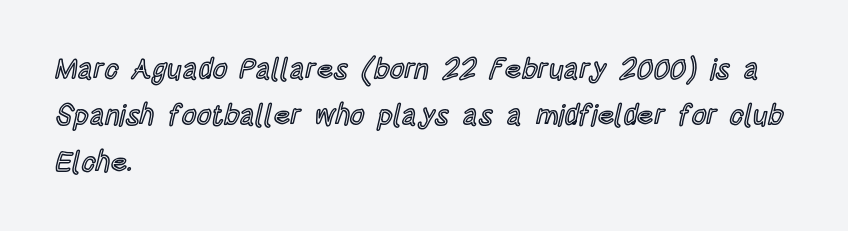
The image shows 29 px condensed type; set left-aligned, normal line spacing (1.6x), normal letter spacing, not underlined; a large x-height.
